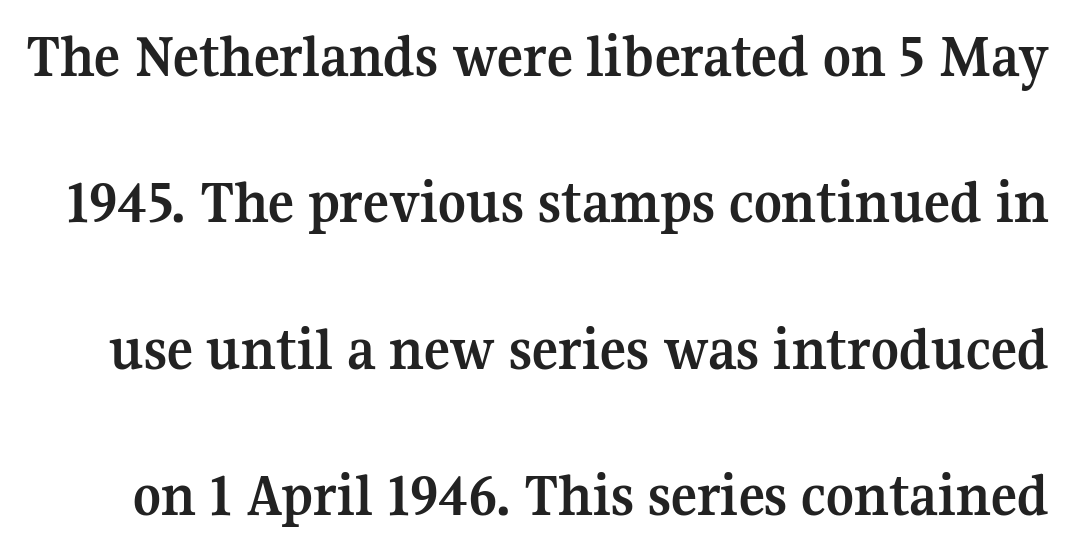
Q: Is the text bold? A: Yes.
Q: Is the text italic (slanted)? A: No, it is upright.
Q: Is the typeface a serif or a sans-serif typeface? A: Serif.
Q: Is the text underlined? A: No.
Q: Is the spacing between letters normal or unusually wide? A: Normal.
Q: Is the spacing between lines tight, normal or loose? A: Loose.
Q: Width (condensed, normal, or wide)? A: Normal.
Q: Stroke contrast? A: Medium.
Q: x-height? A: Medium.
Q: Monospaced? A: No.
